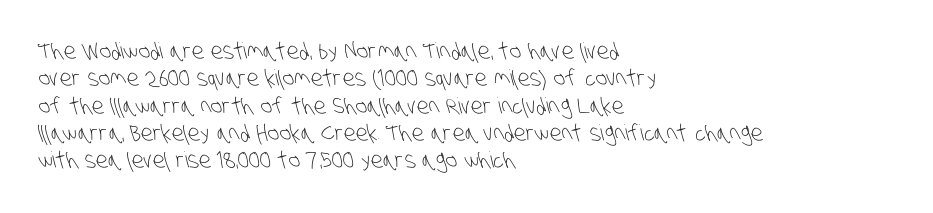
The image shows 22 px text type; set left-aligned, line spacing 1.24x, normal letter spacing, not underlined.
